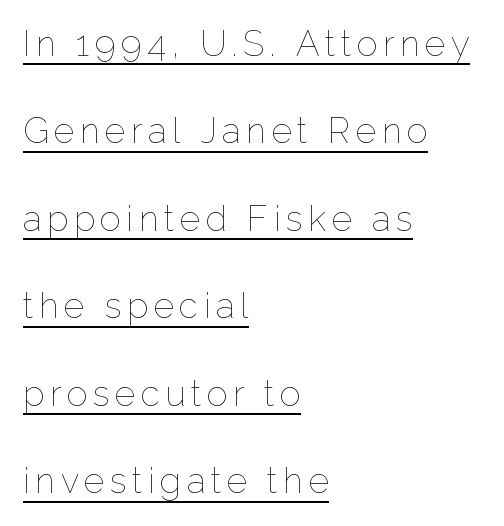
{"italic": "no", "bold": "no", "weight": "thin", "width": "normal", "stroke_contrast": "low", "x_height": "medium", "monospaced": "no", "underline": "yes", "align": "left", "line_spacing": "loose", "line_spacing_ratio": 2.5, "glyph_px": 35}
